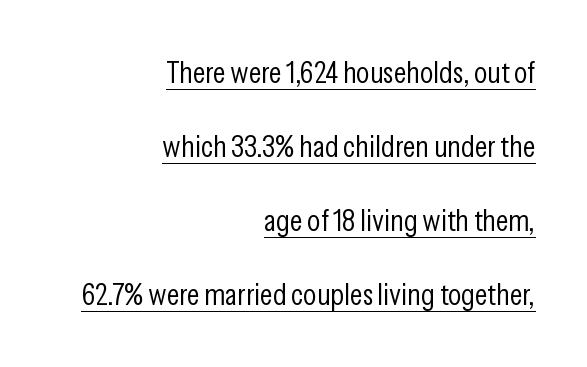
The image shows 31 px light, condensed sans-serif type, upright; set right-aligned, loose line spacing (2.39x), normal letter spacing, underlined; low stroke contrast and a medium x-height.
